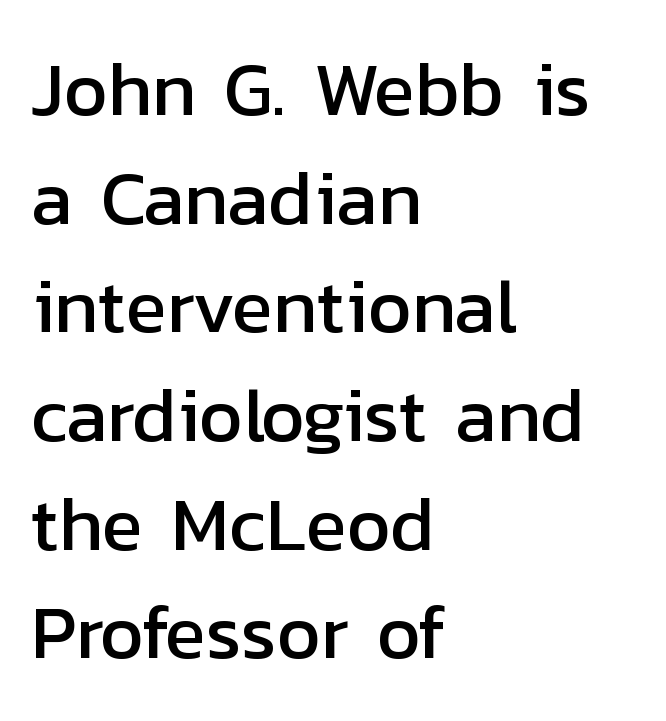
{"serif": "no", "italic": "no", "width": "normal", "stroke_contrast": "low", "x_height": "medium", "monospaced": "no", "underline": "no", "align": "left", "line_spacing": "normal", "line_spacing_ratio": 1.43, "letter_spacing": "normal", "letter_spacing_em": 0.0, "glyph_px": 76}
